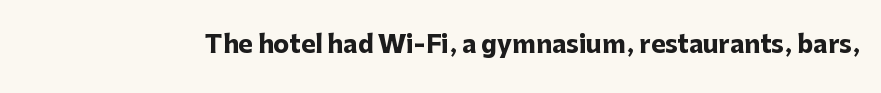
The image shows 24 px bold type, upright; set normal letter spacing, not underlined.
